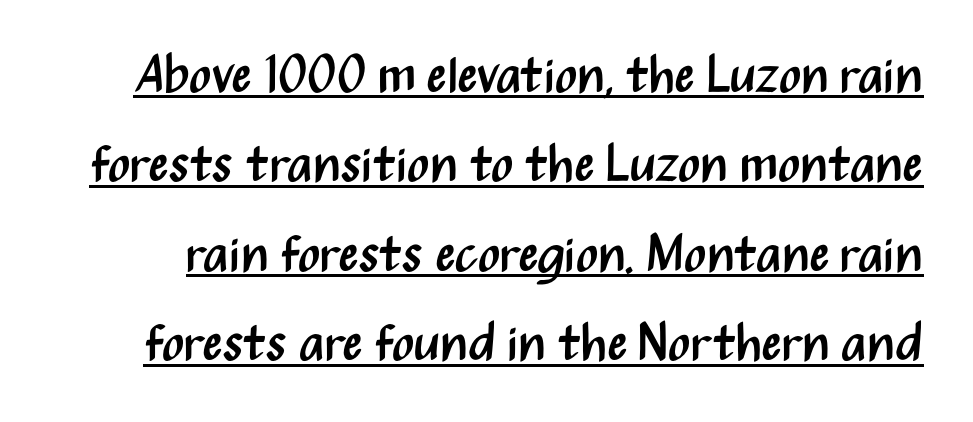
The image shows 52 px regular-weight, condensed sans-serif type, upright; set line spacing 1.72x, normal letter spacing, underlined; medium stroke contrast and a medium x-height.
